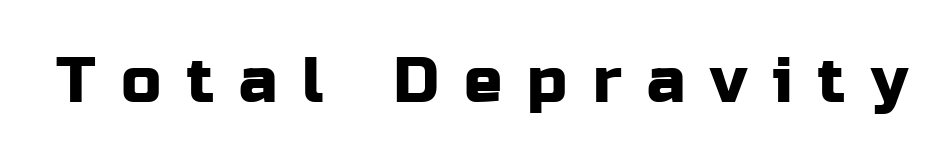
The image shows 64 px sans-serif type, upright; set unusually wide letter spacing (+0.39 em), not underlined; low stroke contrast and a medium x-height.
